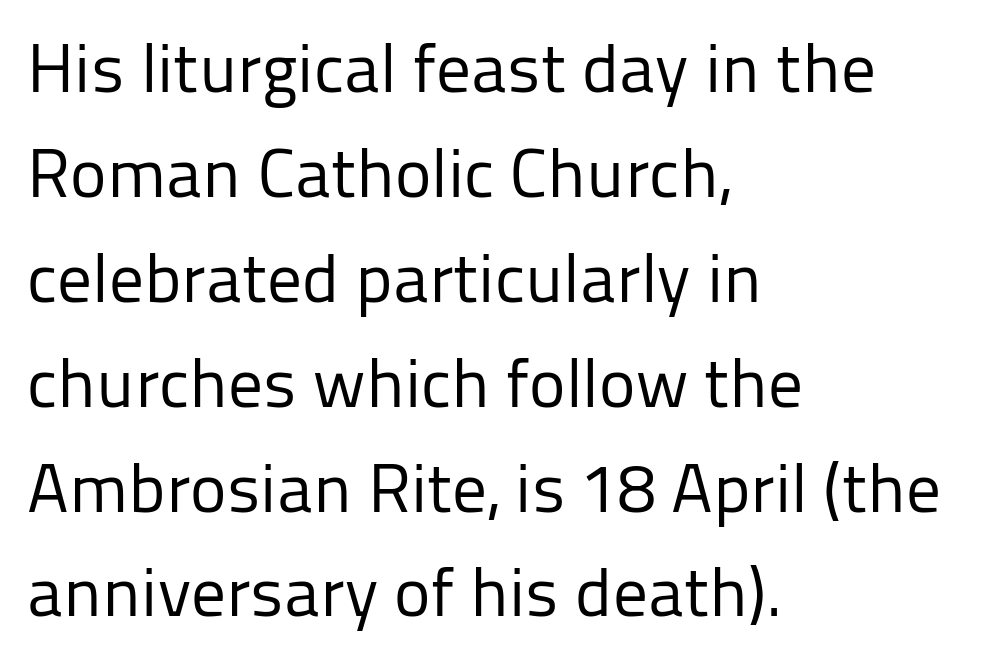
The image shows 69 px regular-weight sans-serif type, upright; set left-aligned, normal line spacing (1.52x), normal letter spacing, not underlined; low stroke contrast and a medium x-height.
